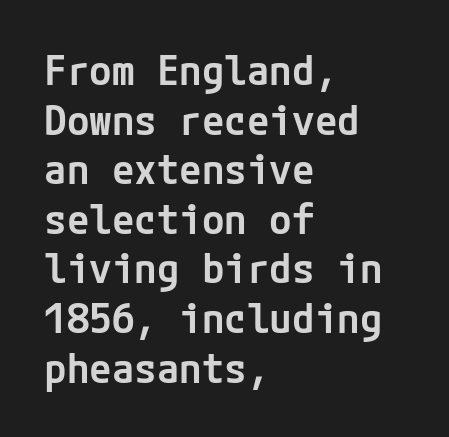
No word sits above an underline. Posture: vertical. Each line starts at the same left margin while the right side varies. The typeface chosen for these lines omits serifs. No extra tracking has been applied to these lines. Stems and bowls a touch heavier than normal — semibold.
